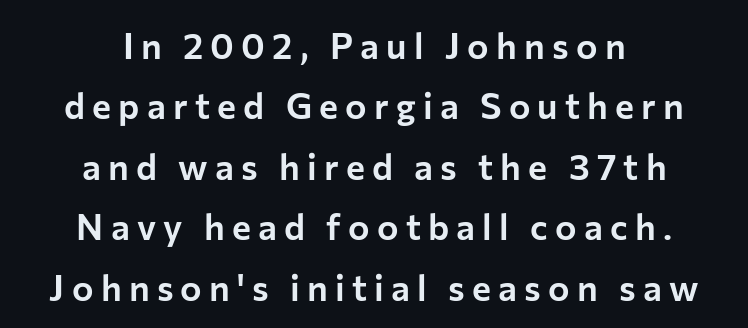
The image shows 36 px sans-serif type, upright; set centered, normal line spacing (1.68x), unusually wide letter spacing (+0.2 em), not underlined; low stroke contrast and a medium x-height.
